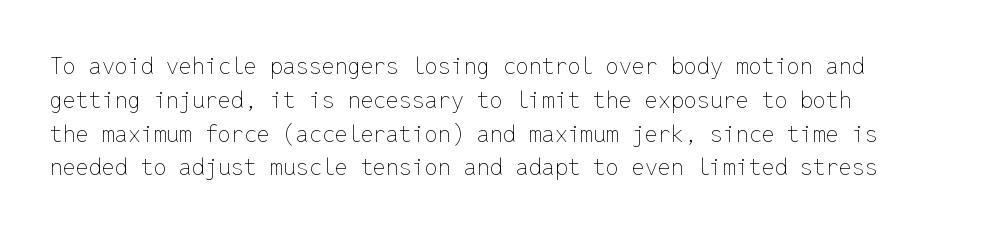
The image shows 23 px text type, upright; set left-aligned, normal line spacing (1.47x), normal letter spacing, not underlined.
